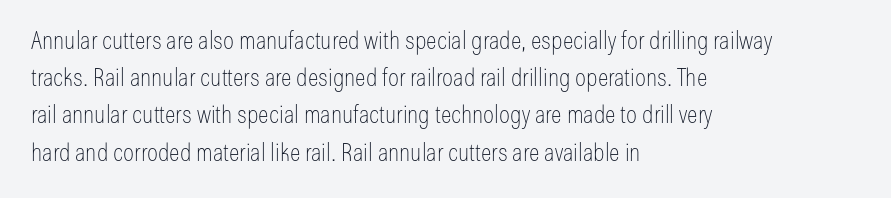
The image shows 25 px text type, upright; set left-aligned, normal line spacing (1.49x), normal letter spacing, not underlined.
